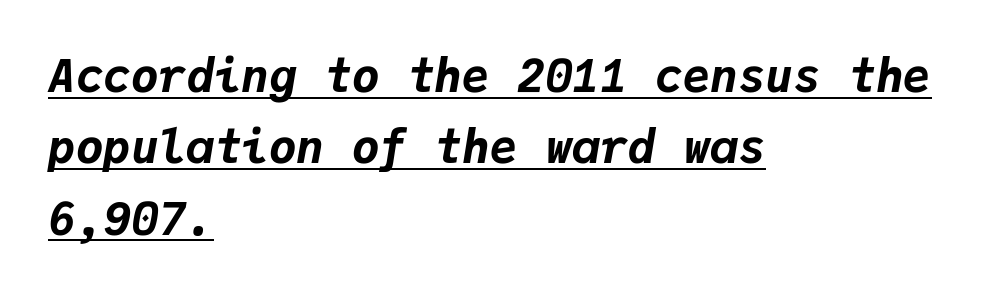
{"italic": "yes", "lean": "right", "slant_degrees": 9, "bold": "yes", "weight": "bold", "width": "normal", "stroke_contrast": "low", "x_height": "medium", "monospaced": "yes", "underline": "yes", "align": "left", "line_spacing": "normal", "line_spacing_ratio": 1.55, "letter_spacing": "normal", "letter_spacing_em": 0.0, "glyph_px": 46}
